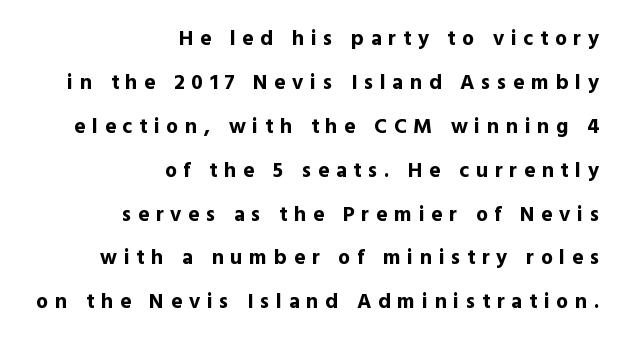
Q: Is the text bold? A: Yes.
Q: Is the text italic (slanted)? A: No, it is upright.
Q: Is the text underlined? A: No.
Q: How is the paragraph aligned? A: Right-aligned.
Q: Is the spacing between letters normal or unusually wide? A: Unusually wide.
Q: Is the spacing between lines tight, normal or loose? A: Loose.
